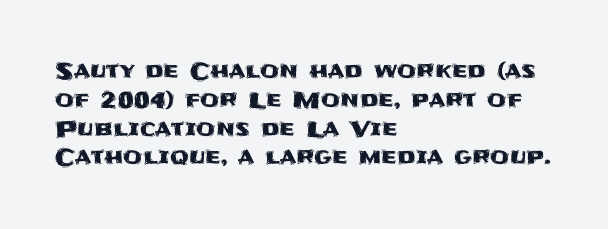
The image shows 22 px text type, upright; set left-aligned, normal line spacing (1.31x), normal letter spacing, not underlined.
